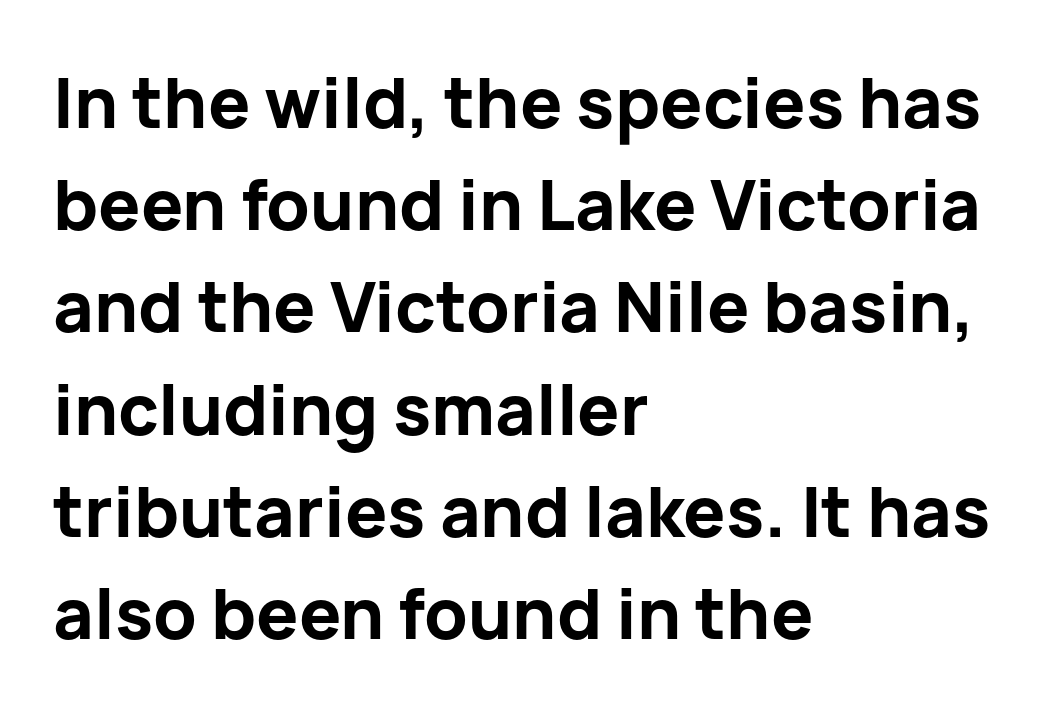
{"serif": "no", "italic": "no", "bold": "yes", "weight": "bold", "width": "normal", "stroke_contrast": "low", "x_height": "medium", "monospaced": "no", "underline": "no", "align": "left", "line_spacing": "normal", "line_spacing_ratio": 1.46, "letter_spacing": "normal", "letter_spacing_em": 0.0, "glyph_px": 70}
